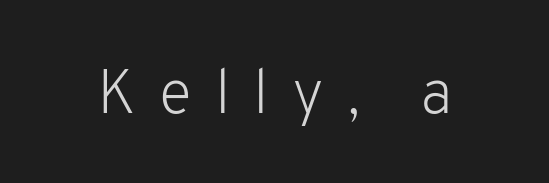
Nothing sits at the stroke ends, so this counts as sans-serif. There is plenty of visible air inserted between adjacent glyphs. The characters are drawn with everyday or finer stroke widths. The foot of each line stays bare and open. A typesetter would call this proportional, since set widths differ per character.
